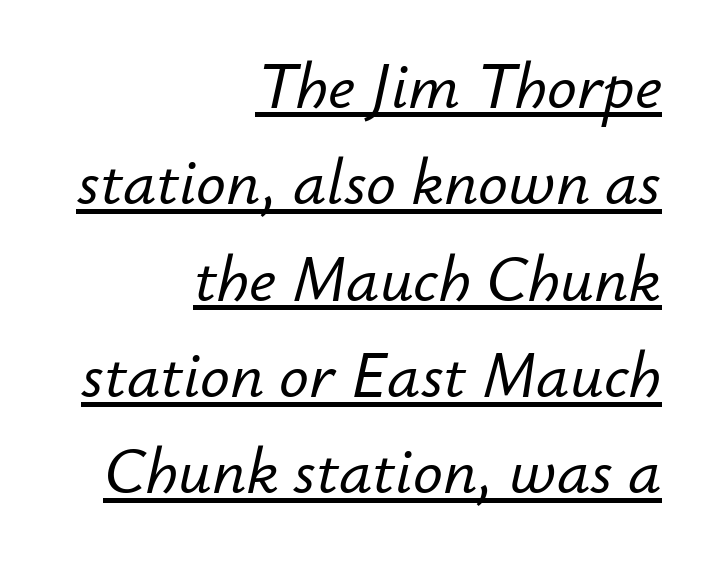
A typesetter would call this proportional, since set widths differ per character. Layout note: lines flush right. What decoration does the sample have? An underline. If you drew a line through each stem, it would be angled. The rendering uses a moderate line-height, typical for paragraphs. Nothing unusual about the tracking: characters are spaced as the font intends.
